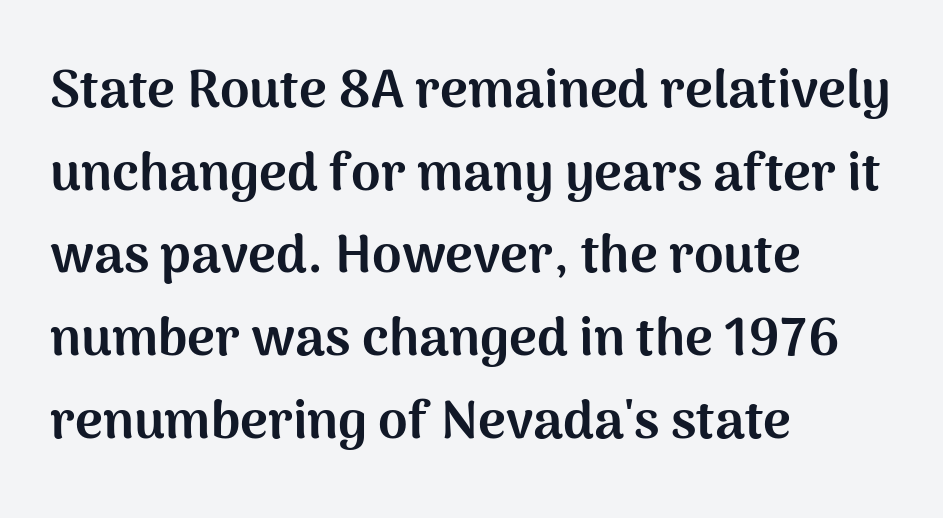
Q: Is the text bold? A: Yes.
Q: Is the text italic (slanted)? A: No, it is upright.
Q: Is the typeface a serif or a sans-serif typeface? A: Sans-serif.
Q: Is the text underlined? A: No.
Q: How is the paragraph aligned? A: Left-aligned.
Q: Is the spacing between letters normal or unusually wide? A: Normal.
Q: Is the spacing between lines tight, normal or loose? A: Normal.
Q: Width (condensed, normal, or wide)? A: Normal.
Q: Stroke contrast? A: Medium.
Q: x-height? A: Medium.
Q: Monospaced? A: No.
